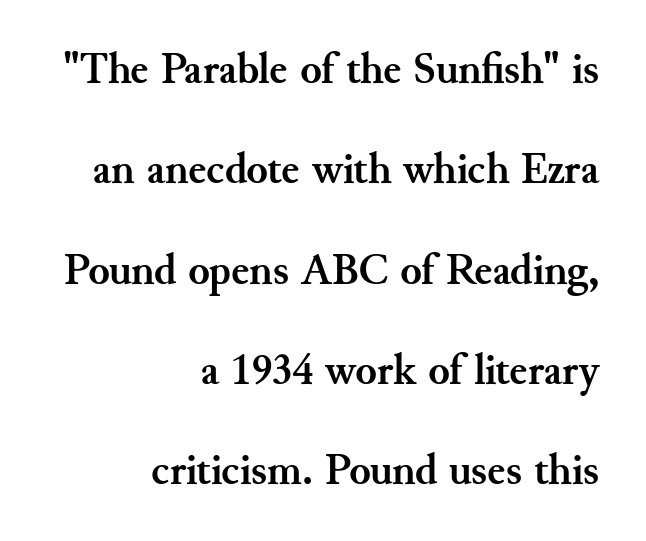
The image shows 44 px semibold serif type, upright; set right-aligned, loose line spacing (2.28x), normal letter spacing, not underlined; medium stroke contrast and a small x-height.
